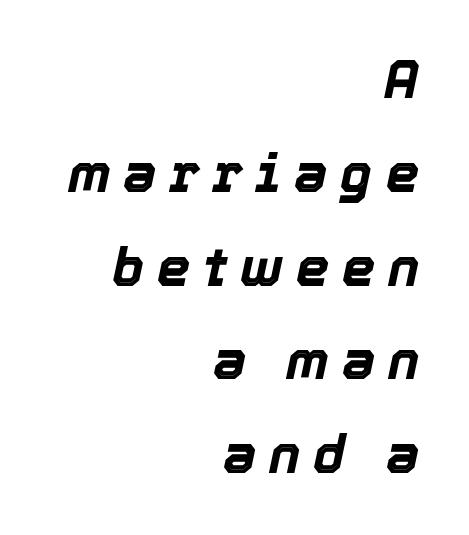
{"italic": "yes", "lean": "right", "slant_degrees": 12, "bold": "yes", "weight": "bold", "width": "normal", "x_height": "medium", "monospaced": "no", "underline": "no", "align": "right", "line_spacing_ratio": 1.77, "letter_spacing": "wide", "letter_spacing_em": 0.24, "glyph_px": 53}
